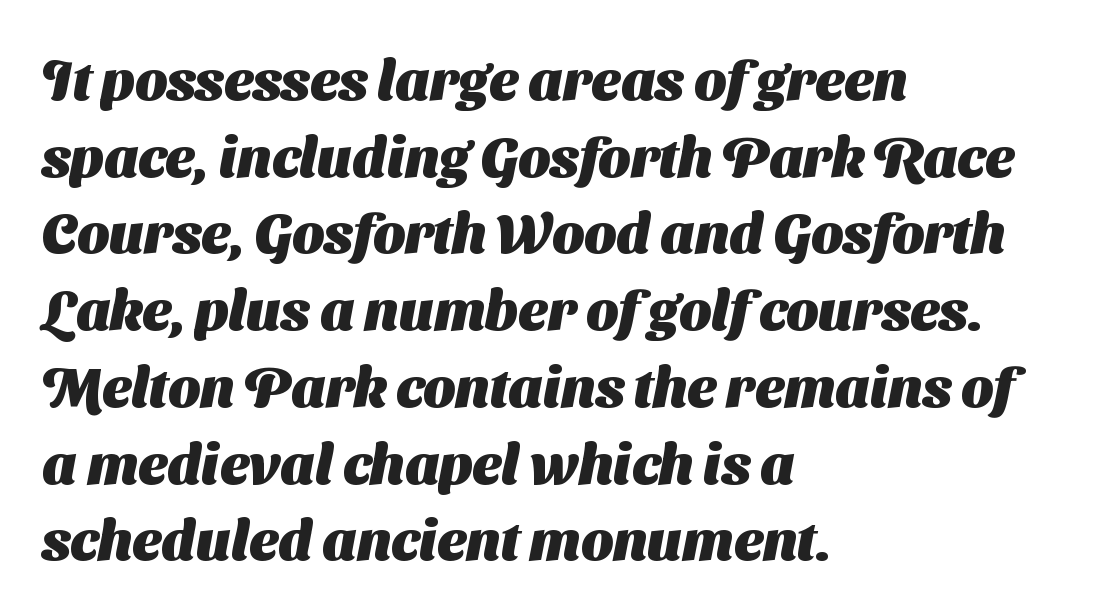
{"serif": "no", "bold": "yes", "weight": "heavy", "width": "normal", "stroke_contrast": "medium", "x_height": "medium", "monospaced": "no", "underline": "no", "align": "left", "line_spacing": "normal", "line_spacing_ratio": 1.37, "letter_spacing": "normal", "letter_spacing_em": 0.0, "glyph_px": 56}
